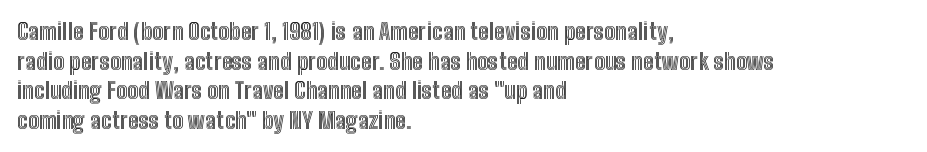
{"italic": "no", "underline": "no", "align": "left", "line_spacing": "normal", "line_spacing_ratio": 1.29, "letter_spacing": "normal", "letter_spacing_em": 0.0, "glyph_px": 23}
